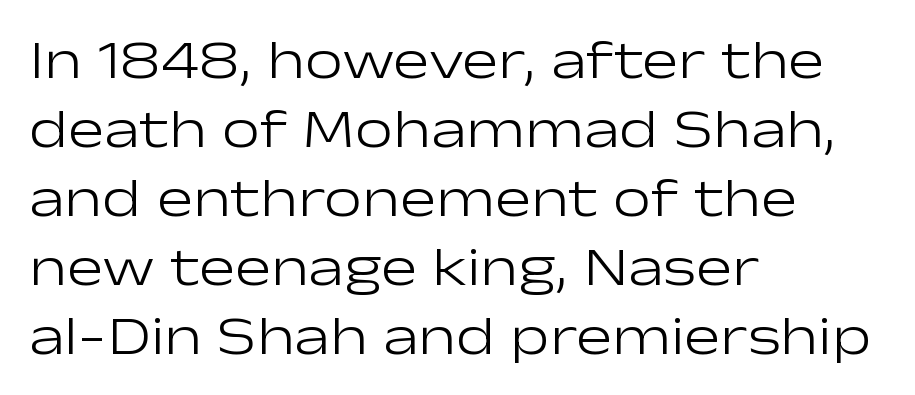
This rendering uses left alignment, leaving the right contour irregular. The space beneath each line is pristine and unruled. These lines are rendered in a variable-pitch font. No heavy texture on the line: the type isn't bold. To sum up the face: it is a sans, with no serifs.
